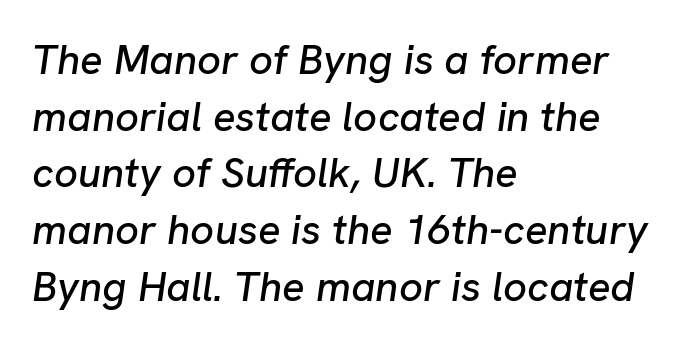
The image shows 42 px text type, italic (leaning right); set left-aligned, normal line spacing (1.35x), normal letter spacing, not underlined; low stroke contrast and a medium x-height.
